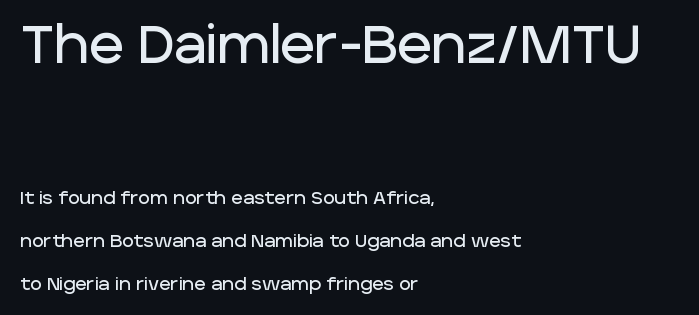
The text was rendered using a sans face with plain stroke endings. Larger block? The one above; the one below is distinctly smaller. Letters rest on an invisible, unmarked baseline. Character widths vary here, with narrow letters taking less room than wide ones. The line-height multiplier appears high, well above default.
